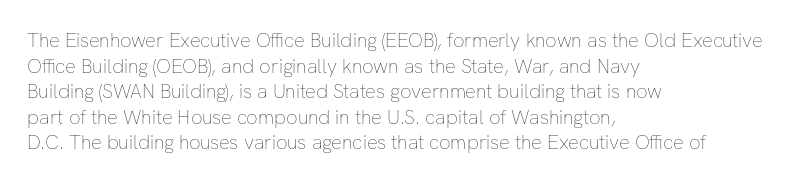
Q: Is the text bold? A: No.
Q: Is the text italic (slanted)? A: No, it is upright.
Q: Is the text underlined? A: No.
Q: How is the paragraph aligned? A: Left-aligned.
Q: Is the spacing between letters normal or unusually wide? A: Normal.
Q: Is the spacing between lines tight, normal or loose? A: Normal.
